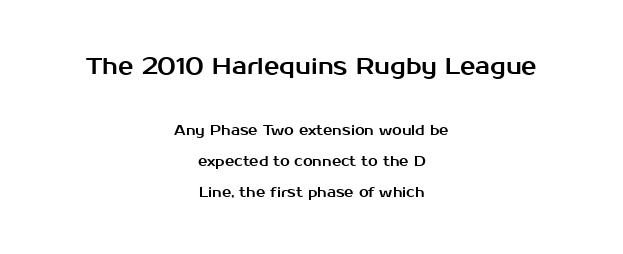
Q: Is the text italic (slanted)? A: No, it is upright.
Q: Is the text underlined? A: No.
Q: How is the paragraph aligned? A: Centered.
Q: Is the spacing between letters normal or unusually wide? A: Normal.
Q: Is the spacing between lines tight, normal or loose? A: Loose.
Q: Which block of text is set in a larger size, the first (top) or the second (bottom)? A: The first (top) one.
